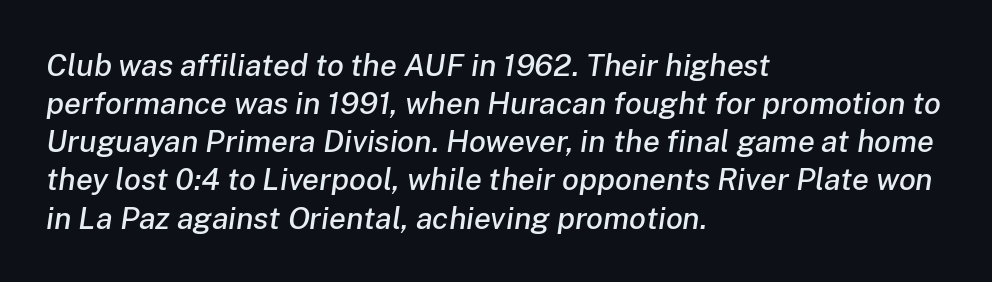
Look at the tracking — it's just the regular setting, nothing added. It's the slanting kind of type. Nobody drew a line under any word here. The setting favours the left margin, as ordinary paragraphs usually do.
